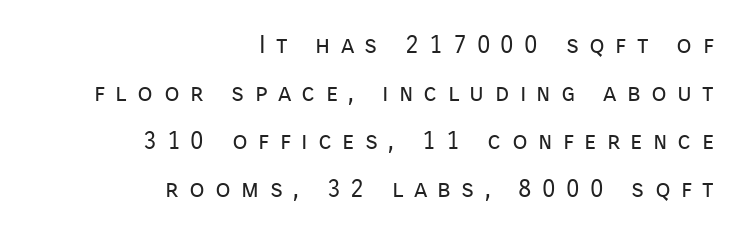
{"italic": "no", "bold": "no", "underline": "no", "align": "right", "line_spacing": "loose", "line_spacing_ratio": 1.92, "letter_spacing": "wide", "letter_spacing_em": 0.41, "glyph_px": 25}
